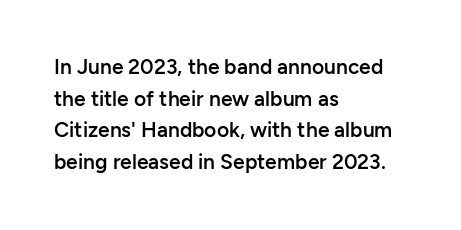
The image shows 21 px text type, upright; set left-aligned, normal line spacing (1.51x), normal letter spacing, not underlined.
